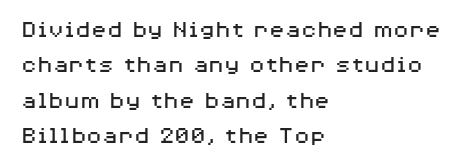
Q: Is the text bold? A: No.
Q: Is the text italic (slanted)? A: No, it is upright.
Q: Is the text underlined? A: No.
Q: How is the paragraph aligned? A: Left-aligned.
Q: Is the spacing between letters normal or unusually wide? A: Normal.
Q: Is the spacing between lines tight, normal or loose? A: Normal.
